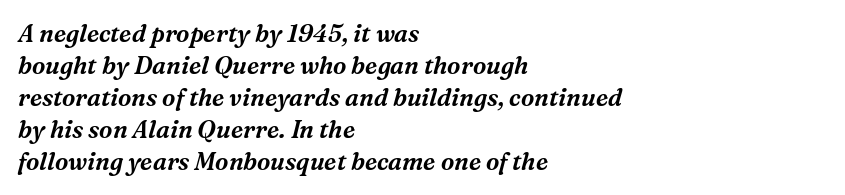
Q: Is the text italic (slanted)? A: Yes, it leans right by about 16 degrees.
Q: Is the text underlined? A: No.
Q: How is the paragraph aligned? A: Left-aligned.
Q: Is the spacing between letters normal or unusually wide? A: Normal.
Q: Is the spacing between lines tight, normal or loose? A: Normal.
